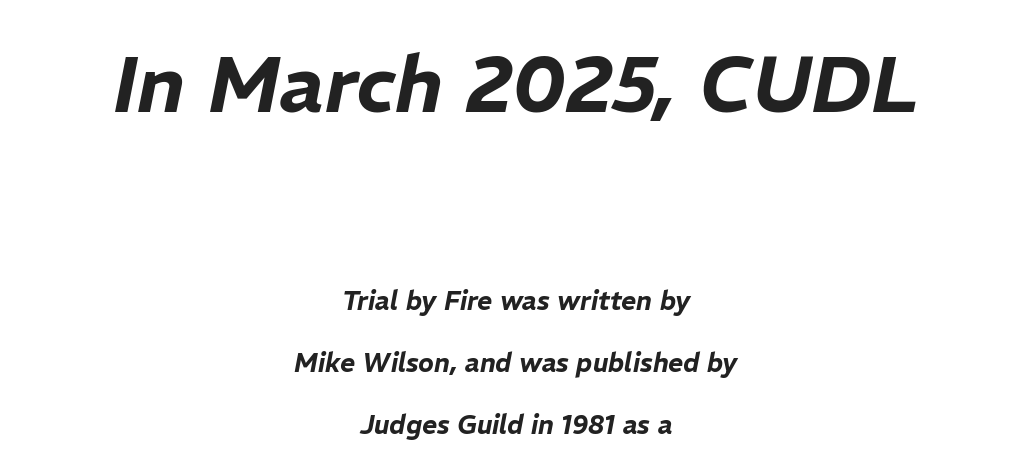
Q: Is the text italic (slanted)? A: Yes, it leans right by about 11 degrees.
Q: Is the text underlined? A: No.
Q: How is the paragraph aligned? A: Centered.
Q: Is the spacing between letters normal or unusually wide? A: Normal.
Q: Is the spacing between lines tight, normal or loose? A: Loose.
Q: Which block of text is set in a larger size, the first (top) or the second (bottom)? A: The first (top) one.
Q: Width (condensed, normal, or wide)? A: Normal.
Q: Stroke contrast? A: Low.
Q: x-height? A: Medium.
Q: Monospaced? A: No.
